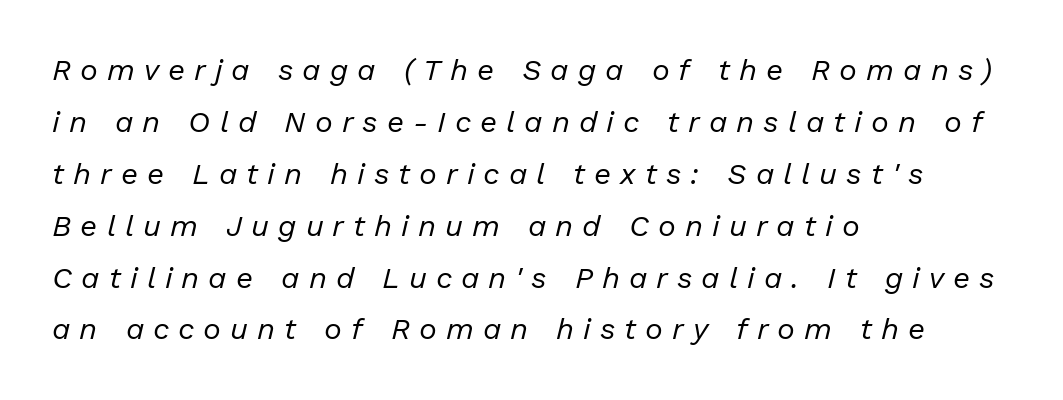
The image shows 30 px regular-weight type, italic (leaning right); set left-aligned, line spacing 1.73x, unusually wide letter spacing (+0.3 em), not underlined; low stroke contrast and a medium x-height.
